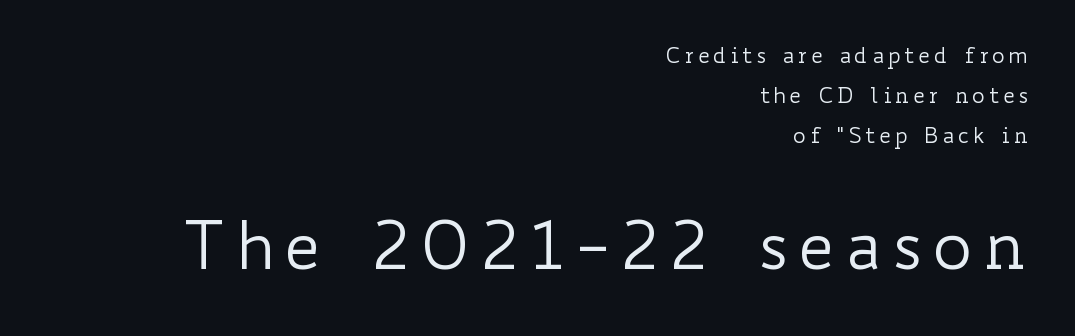
Q: Is the text bold? A: No.
Q: Is the text italic (slanted)? A: No, it is upright.
Q: Is the text underlined? A: No.
Q: How is the paragraph aligned? A: Right-aligned.
Q: Which block of text is set in a larger size, the first (top) or the second (bottom)? A: The second (bottom) one.
Q: Width (condensed, normal, or wide)? A: Wide.
Q: Stroke contrast? A: Low.
Q: x-height? A: Small.
Q: Monospaced? A: No.
